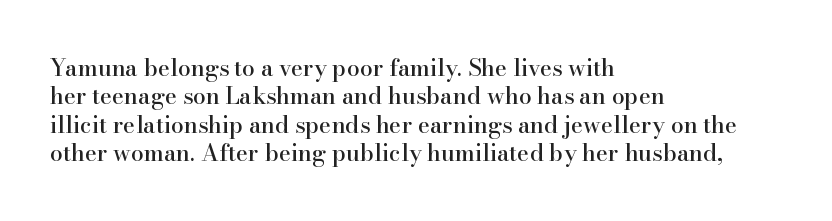
Q: Is the text italic (slanted)? A: No, it is upright.
Q: Is the text underlined? A: No.
Q: How is the paragraph aligned? A: Left-aligned.
Q: Is the spacing between letters normal or unusually wide? A: Normal.
